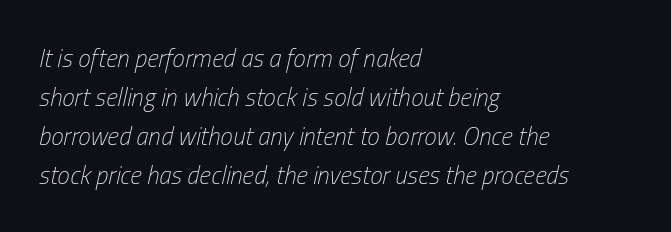
{"italic": "yes", "lean": "right", "slant_degrees": 13, "bold": "no", "underline": "no", "align": "left", "line_spacing": "normal", "line_spacing_ratio": 1.56, "letter_spacing": "normal", "letter_spacing_em": 0.0, "glyph_px": 25}
